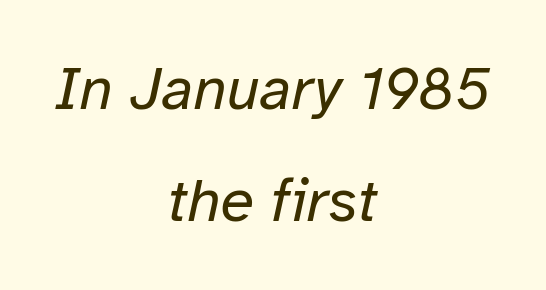
The image shows 61 px regular-weight type, italic (leaning right); set centered, line spacing 1.83x, normal letter spacing, not underlined; low stroke contrast and a medium x-height.
